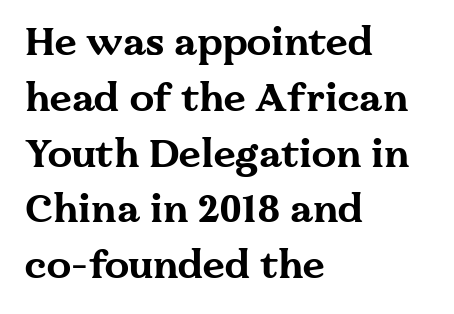
The image shows 39 px bold, wide serif type, upright; set left-aligned, normal line spacing (1.43x), normal letter spacing, not underlined; medium stroke contrast and a medium x-height.
